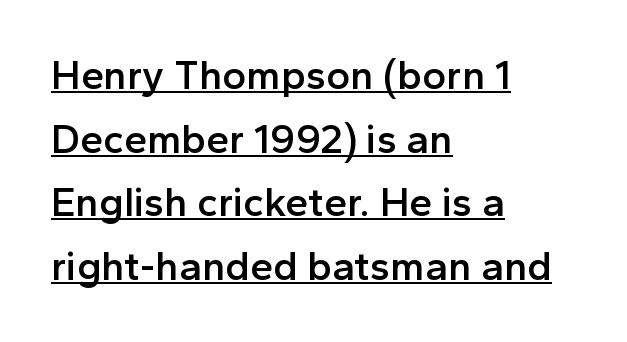
{"serif": "no", "italic": "no", "bold": "semi", "weight": "semibold", "width": "normal", "x_height": "medium", "monospaced": "no", "underline": "yes", "align": "left", "line_spacing": "normal", "line_spacing_ratio": 1.55, "letter_spacing": "normal", "letter_spacing_em": 0.0, "glyph_px": 41}
